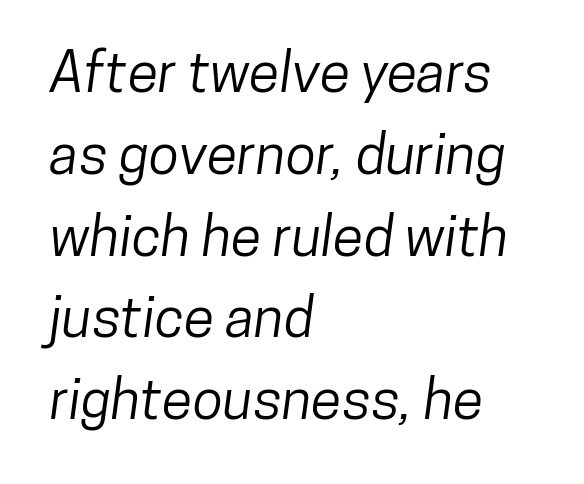
The paragraph has a hard left edge and a soft right edge. Unmarked baselines from the first word to the last. What kind of face is this? One without serifs — a sans. If you measured baseline to baseline, you'd find a middling distance.
